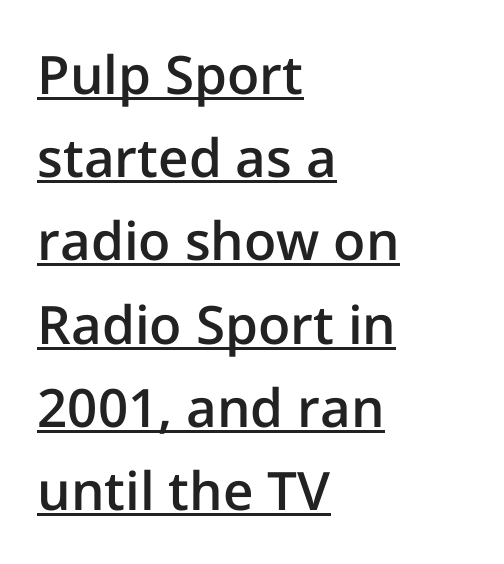
{"serif": "no", "italic": "no", "bold": "semi", "weight": "semibold", "width": "normal", "stroke_contrast": "low", "x_height": "medium", "monospaced": "no", "underline": "yes", "align": "left", "line_spacing": "normal", "line_spacing_ratio": 1.57, "letter_spacing": "normal", "letter_spacing_em": 0.0, "glyph_px": 53}
